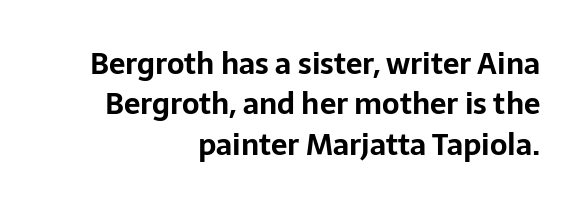
Q: Is the text bold? A: Yes.
Q: Is the text italic (slanted)? A: No, it is upright.
Q: Is the typeface a serif or a sans-serif typeface? A: Sans-serif.
Q: Is the text underlined? A: No.
Q: How is the paragraph aligned? A: Right-aligned.
Q: Is the spacing between letters normal or unusually wide? A: Normal.
Q: Is the spacing between lines tight, normal or loose? A: Normal.
Q: Width (condensed, normal, or wide)? A: Normal.
Q: Stroke contrast? A: Low.
Q: x-height? A: Medium.
Q: Monospaced? A: No.
